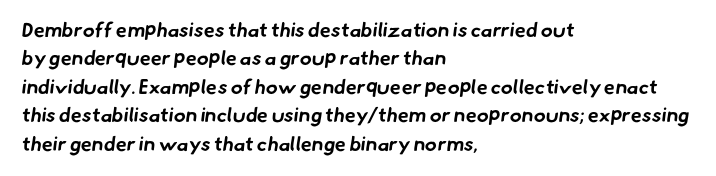
{"bold": "yes", "underline": "no", "align": "left", "line_spacing": "normal", "line_spacing_ratio": 1.42, "letter_spacing": "normal", "letter_spacing_em": 0.0, "glyph_px": 20}
